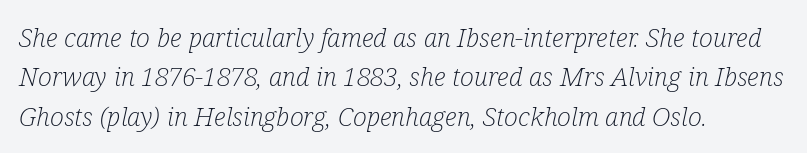
Bold? No — there's no thickening of the strokes. Is the type slanted? Yes — the strokes lean at a clear angle. The paragraph has a hard left edge and a soft right edge. The string is rendered with underlining switched off. The vertical gap from one line to the next is medium.
